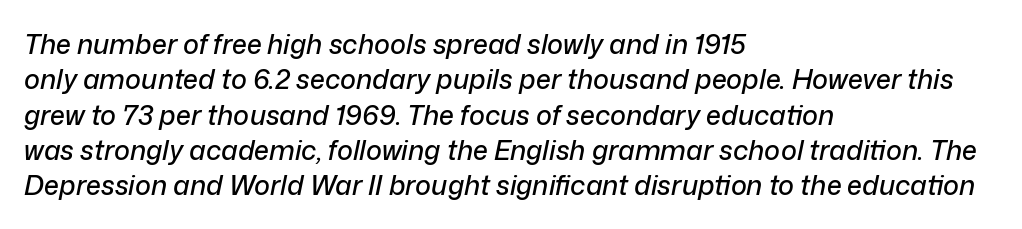
The image shows 27 px text type, italic (leaning right); set left-aligned, normal line spacing (1.31x), normal letter spacing, not underlined.
